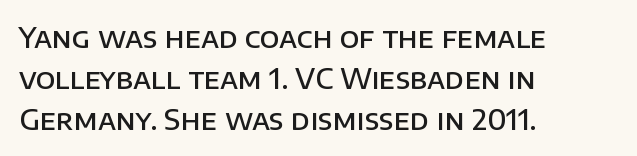
Q: Is the text bold? A: Semi-bold.
Q: Is the text italic (slanted)? A: No, it is upright.
Q: Is the typeface a serif or a sans-serif typeface? A: Sans-serif.
Q: Is the text underlined? A: No.
Q: How is the paragraph aligned? A: Left-aligned.
Q: Is the spacing between letters normal or unusually wide? A: Normal.
Q: Is the spacing between lines tight, normal or loose? A: Normal.
Q: Width (condensed, normal, or wide)? A: Normal.
Q: Stroke contrast? A: Low.
Q: x-height? A: Large.
Q: Monospaced? A: No.
